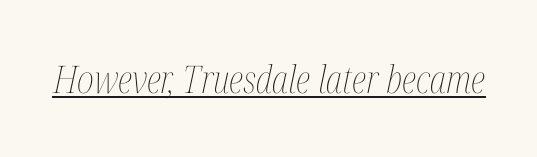
Q: Is the text bold? A: No.
Q: Is the text italic (slanted)? A: Yes, it leans right by about 12 degrees.
Q: Is the text underlined? A: Yes.
Q: Is the spacing between letters normal or unusually wide? A: Normal.
Q: Width (condensed, normal, or wide)? A: Condensed.
Q: Stroke contrast? A: Medium.
Q: x-height? A: Medium.
Q: Monospaced? A: No.
